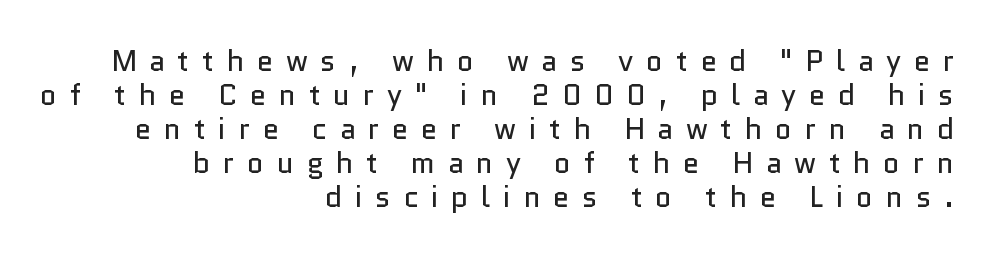
{"serif": "no", "italic": "no", "bold": "no", "weight": "regular", "width": "normal", "stroke_contrast": "low", "x_height": "medium", "monospaced": "no", "underline": "no", "align": "right", "line_spacing_ratio": 1.17, "letter_spacing": "wide", "letter_spacing_em": 0.44, "glyph_px": 29}
